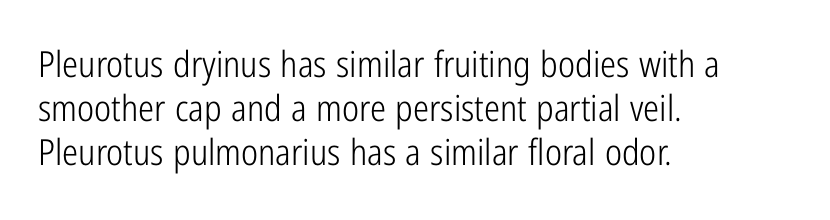
The image shows 36 px light, condensed sans-serif type, upright; set left-aligned, line spacing 1.22x, normal letter spacing, not underlined; low stroke contrast and a medium x-height.
